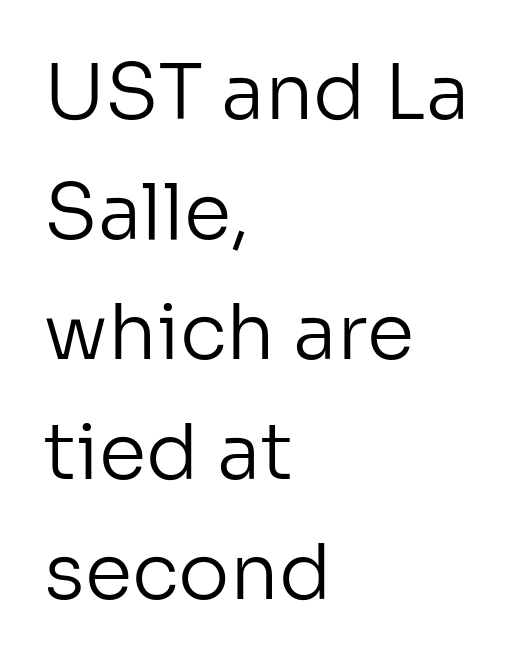
The passage shown is typed in a proportional face where columns would drift. No letter is thick-stroked: the sample isn't bold. I'd call this a sans setting — the letters go barefoot. This sample is left-justified, so line endings fall wherever the words run out. Here the glyphs are tracked normally, forming tight word shapes. It's the straight-up-and-down kind of type.
